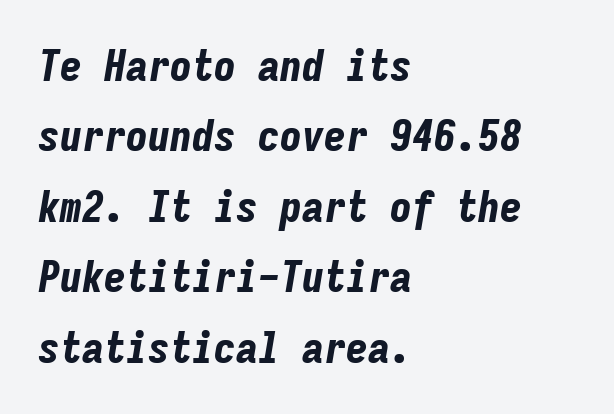
{"italic": "yes", "lean": "right", "slant_degrees": 9, "bold": "yes", "weight": "bold", "width": "condensed", "stroke_contrast": "low", "x_height": "medium", "monospaced": "yes", "underline": "no", "align": "left", "line_spacing": "normal", "line_spacing_ratio": 1.6, "letter_spacing": "normal", "letter_spacing_em": 0.0, "glyph_px": 44}
